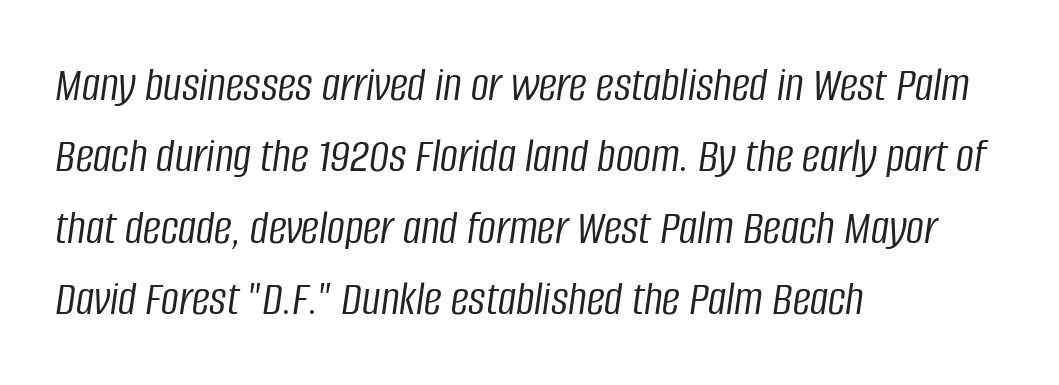
{"italic": "yes", "lean": "right", "slant_degrees": 8, "bold": "no", "weight": "light", "width": "condensed", "stroke_contrast": "low", "x_height": "large", "monospaced": "no", "underline": "no", "align": "left", "line_spacing": "normal", "line_spacing_ratio": 1.43, "letter_spacing": "normal", "letter_spacing_em": 0.0, "glyph_px": 50}
